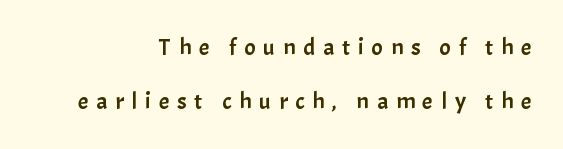
{"italic": "no", "underline": "no", "align": "right", "line_spacing": "loose", "line_spacing_ratio": 2.26, "letter_spacing": "wide", "letter_spacing_em": 0.32, "glyph_px": 24}
